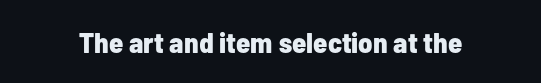
A typesetter would call this zero additional tracking. The gap between lines stays unmarked. The passage shown is typed in a proportional face where columns would drift. The type family on display is of the sans-serif kind. Strong, thick strokes mark this as bold type. The lettering holds an erect, upright posture throughout.
